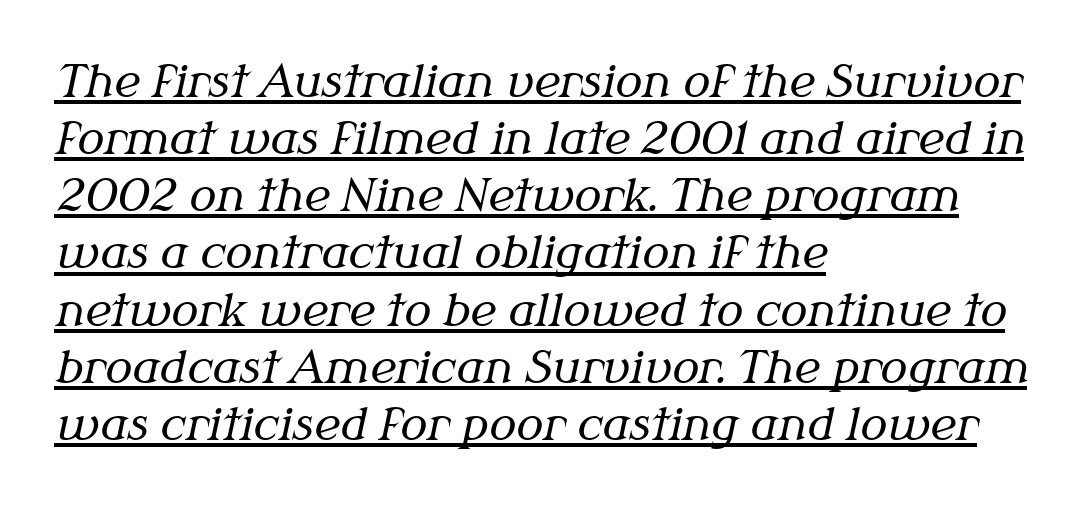
This sample carries an underscore along the baseline area. Students, note that the glyphs here touch the page at normal intervals. Spacing verdict: proportional, widths tailored to each character. The designer went with a serif here, giving each stem small feet. The weight would be labelled regular, book, light, or lighter still.
